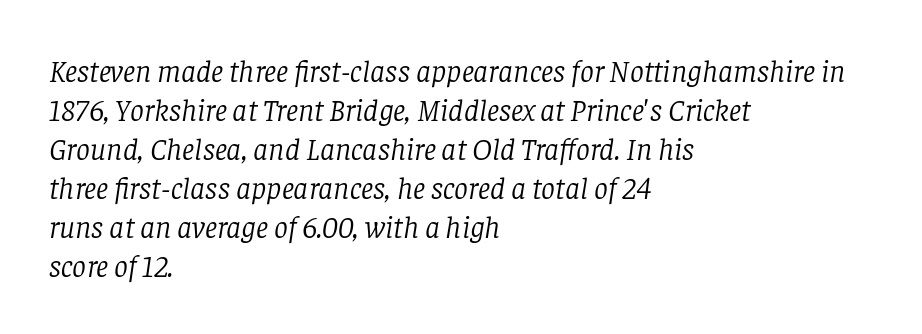
The image shows 31 px light serif type, italic (leaning right); set left-aligned, normal line spacing (1.26x), normal letter spacing, not underlined; low stroke contrast and a large x-height.
